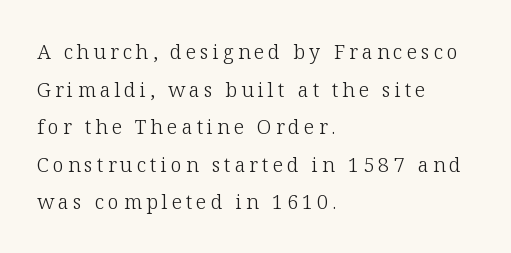
Vertical stems look standard width or narrower in stroke. Italic? Not at all — the glyphs are vertical. Unmarked baselines from the first word to the last. The paragraph shown leans on its left margin.
